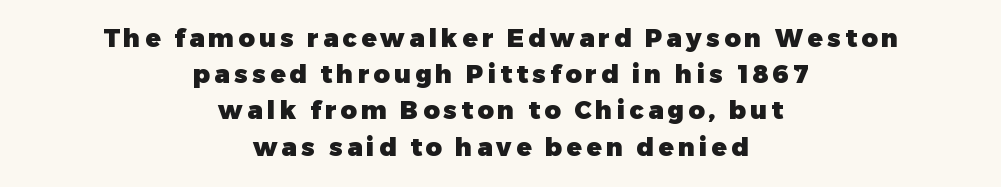
Q: Is the text bold? A: Yes.
Q: Is the text italic (slanted)? A: No, it is upright.
Q: Is the text underlined? A: No.
Q: How is the paragraph aligned? A: Centered.
Q: Is the spacing between lines tight, normal or loose? A: Normal.
